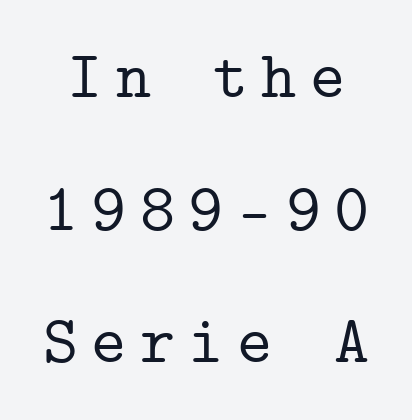
The image shows 67 px serif type, upright, monospaced; set loose line spacing (1.98x), unusually wide letter spacing (+0.2 em), not underlined; low stroke contrast and a medium x-height.
